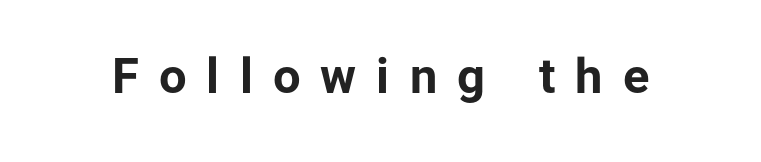
The image shows 49 px bold sans-serif type, upright; set unusually wide letter spacing (+0.41 em), not underlined; low stroke contrast and a medium x-height.
